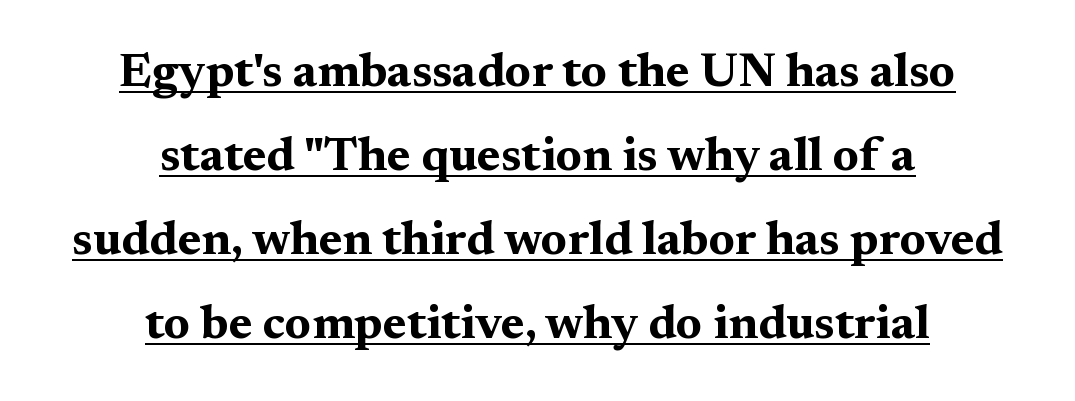
{"serif": "yes", "italic": "no", "bold": "yes", "weight": "bold", "width": "wide", "stroke_contrast": "medium", "x_height": "medium", "monospaced": "no", "underline": "yes", "align": "center", "line_spacing_ratio": 1.75, "letter_spacing": "normal", "letter_spacing_em": 0.0, "glyph_px": 48}
